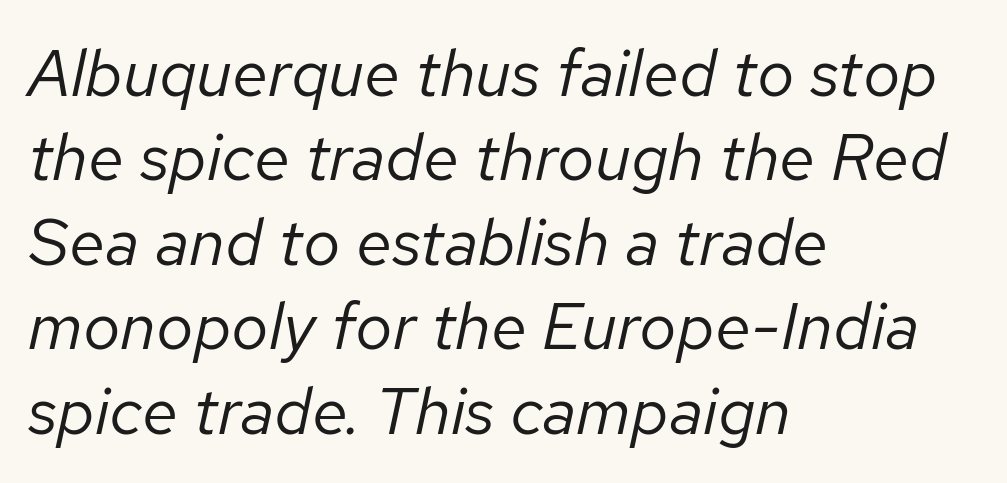
Q: Is the text bold? A: No.
Q: Is the text italic (slanted)? A: Yes, it leans right by about 12 degrees.
Q: Is the text underlined? A: No.
Q: How is the paragraph aligned? A: Left-aligned.
Q: Is the spacing between letters normal or unusually wide? A: Normal.
Q: Is the spacing between lines tight, normal or loose? A: Normal.
Q: Width (condensed, normal, or wide)? A: Normal.
Q: Stroke contrast? A: Low.
Q: x-height? A: Medium.
Q: Monospaced? A: No.
